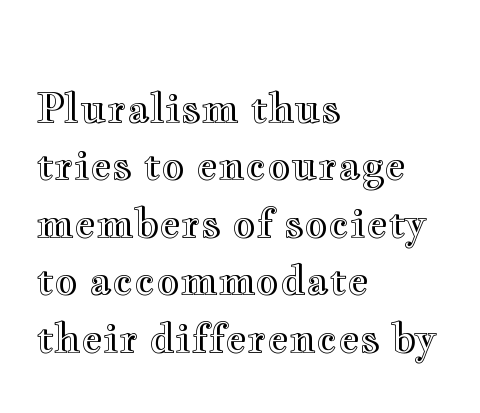
Q: Is the text italic (slanted)? A: No, it is upright.
Q: Is the text underlined? A: No.
Q: How is the paragraph aligned? A: Left-aligned.
Q: Is the spacing between letters normal or unusually wide? A: Normal.
Q: Is the spacing between lines tight, normal or loose? A: Normal.
Q: Width (condensed, normal, or wide)? A: Wide.
Q: x-height? A: Small.
Q: Monospaced? A: No.
